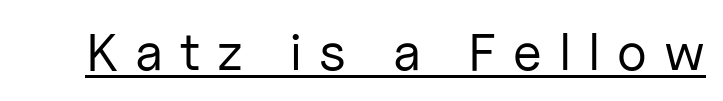
{"serif": "no", "italic": "no", "bold": "no", "weight": "regular", "width": "normal", "stroke_contrast": "low", "x_height": "medium", "monospaced": "no", "underline": "yes", "letter_spacing": "wide", "letter_spacing_em": 0.32, "glyph_px": 53}
